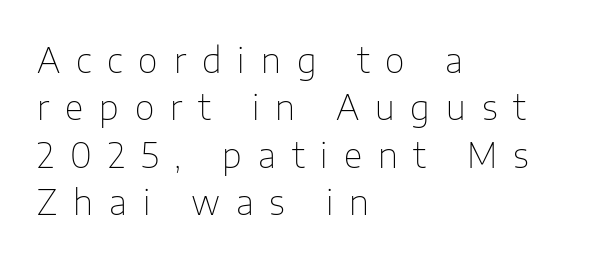
The strokes carry an ordinary text weight at most. This rendering widens character spacing well past its baseline value. Short and long lines alike share a common starting point at left. Just letters on the line, the space beneath them empty.
